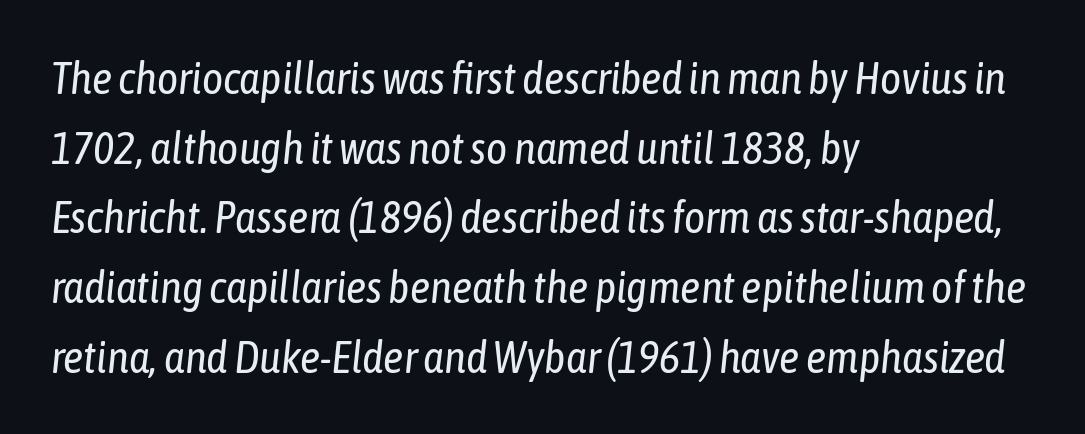
When letters slant like this, we call the style italic. You could not count columns in this text — the font is proportionally spaced. Underlining? Definitely not there. Students, note that the glyphs here touch the page at normal intervals. No heavy texture on the line: the type isn't bold. Notice how the passage keeps a crisp vertical edge on the left only.
